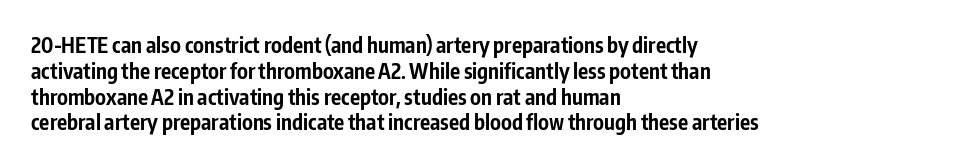
Q: Is the text bold? A: Yes.
Q: Is the text italic (slanted)? A: No, it is upright.
Q: Is the text underlined? A: No.
Q: How is the paragraph aligned? A: Left-aligned.
Q: Is the spacing between letters normal or unusually wide? A: Normal.
